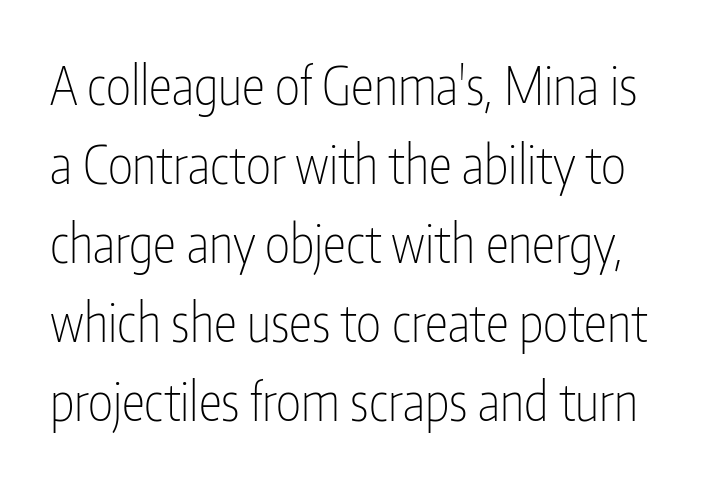
Posture: upright roman. Look at the tracking — it's just the regular setting, nothing added. Unlike a traditional serif, this face leaves its strokes unadorned. The rendering uses natural spacing where letterforms have individual widths. A clean baseline with only descenders dipping below it.
